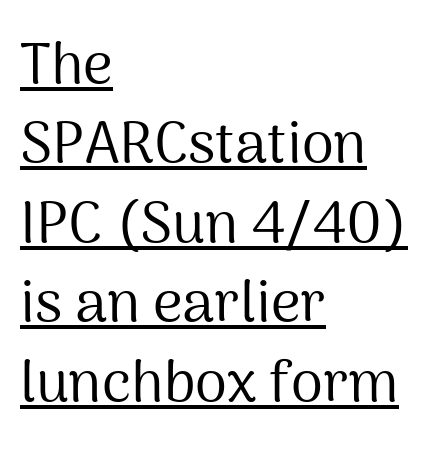
Q: Is the text bold? A: No.
Q: Is the text italic (slanted)? A: No, it is upright.
Q: Is the typeface a serif or a sans-serif typeface? A: Sans-serif.
Q: Is the text underlined? A: Yes.
Q: How is the paragraph aligned? A: Left-aligned.
Q: Is the spacing between letters normal or unusually wide? A: Normal.
Q: Is the spacing between lines tight, normal or loose? A: Normal.
Q: Width (condensed, normal, or wide)? A: Normal.
Q: Stroke contrast? A: Medium.
Q: x-height? A: Medium.
Q: Monospaced? A: No.
